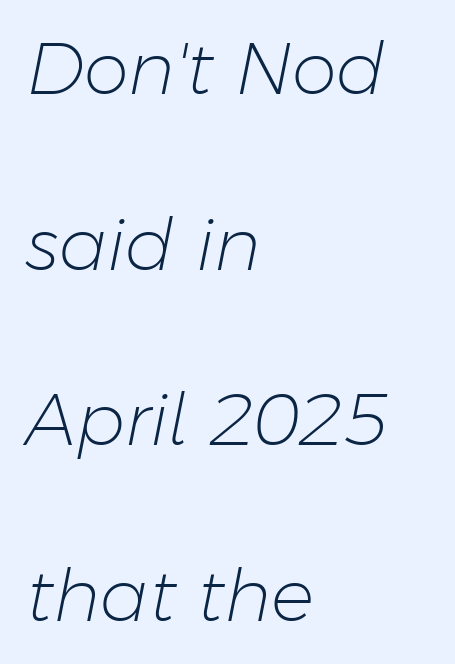
Q: Is the text bold? A: No.
Q: Is the text italic (slanted)? A: Yes, it leans right by about 11 degrees.
Q: Is the text underlined? A: No.
Q: How is the paragraph aligned? A: Left-aligned.
Q: Is the spacing between letters normal or unusually wide? A: Normal.
Q: Is the spacing between lines tight, normal or loose? A: Loose.
Q: Width (condensed, normal, or wide)? A: Normal.
Q: Stroke contrast? A: Low.
Q: x-height? A: Medium.
Q: Monospaced? A: No.
